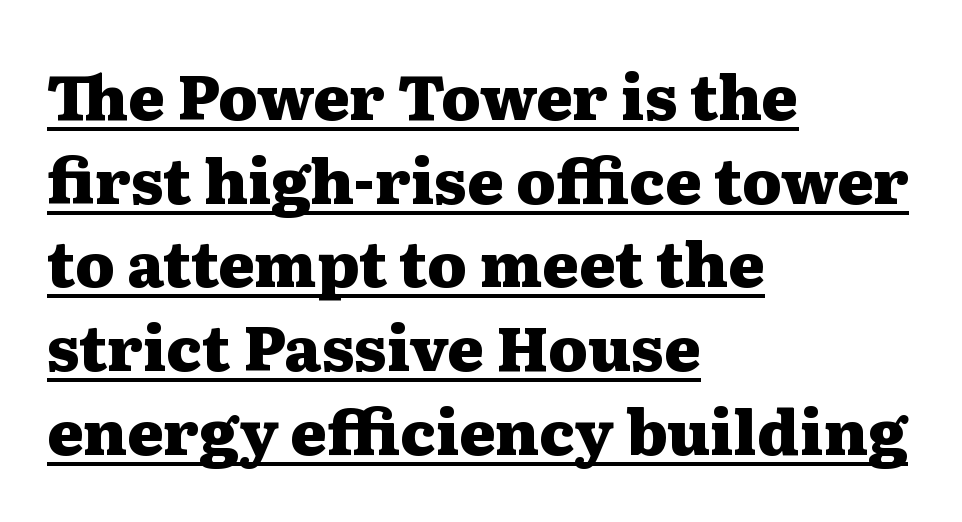
Q: Is the text bold? A: Yes.
Q: Is the text italic (slanted)? A: No, it is upright.
Q: Is the typeface a serif or a sans-serif typeface? A: Serif.
Q: Is the text underlined? A: Yes.
Q: How is the paragraph aligned? A: Left-aligned.
Q: Is the spacing between letters normal or unusually wide? A: Normal.
Q: Is the spacing between lines tight, normal or loose? A: Normal.
Q: Width (condensed, normal, or wide)? A: Wide.
Q: Stroke contrast? A: Medium.
Q: x-height? A: Medium.
Q: Monospaced? A: No.
